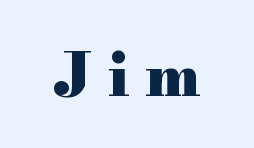
The image shows 60 px heavy, wide serif type, upright; set centered, unusually wide letter spacing (+0.27 em), not underlined; high stroke contrast and a small x-height.
